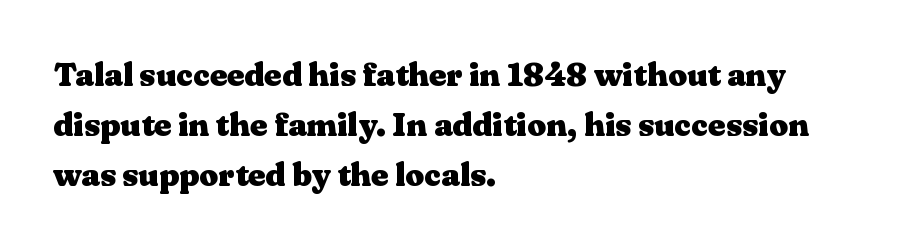
The image shows 33 px heavy, wide serif type, upright; set left-aligned, normal line spacing (1.52x), normal letter spacing, not underlined; medium stroke contrast and a medium x-height.
